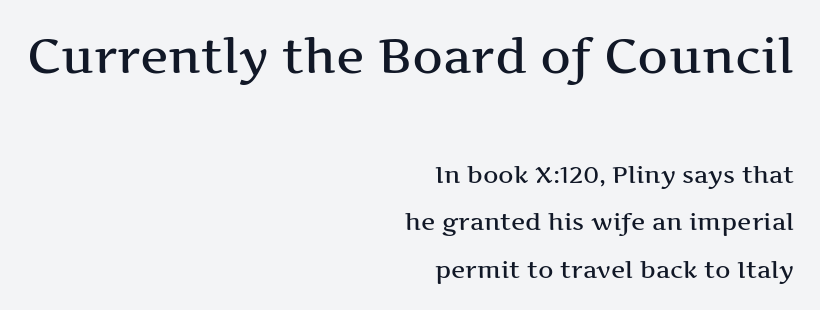
Letter spacing: default. One glance says open: line gaps are wider than usual. If you drew a ruler down the right edge, every line would touch it. Descenders are the only things crossing below the line. What kind of face is this? One with serifs. This sample has the flowing, uneven cadence of proportional lettering.
